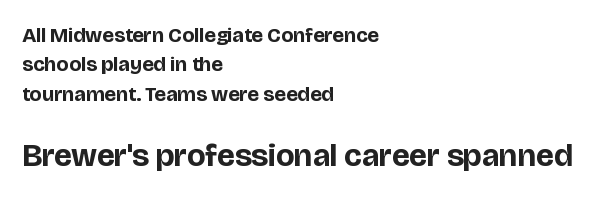
The image shows 32 px bold sans-serif type, upright; set left-aligned, normal line spacing (1.4x), normal letter spacing, not underlined; the second (bottom) block is 1.52x larger; low stroke contrast and a large x-height.
